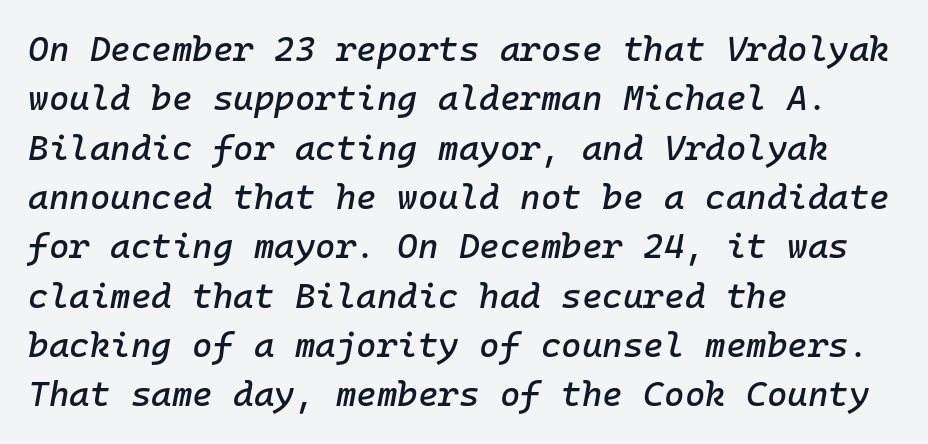
The image shows 35 px text type, italic (leaning right); set left-aligned, normal line spacing (1.41x), normal letter spacing, not underlined; low stroke contrast and a medium x-height.
